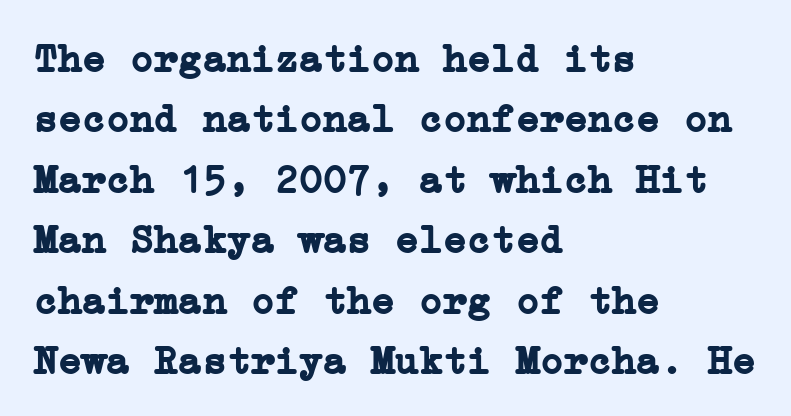
{"serif": "yes", "italic": "no", "bold": "yes", "weight": "semibold", "width": "normal", "stroke_contrast": "low", "x_height": "medium", "underline": "no", "align": "left", "line_spacing": "normal", "line_spacing_ratio": 1.51, "letter_spacing": "normal", "letter_spacing_em": 0.0, "glyph_px": 40}
